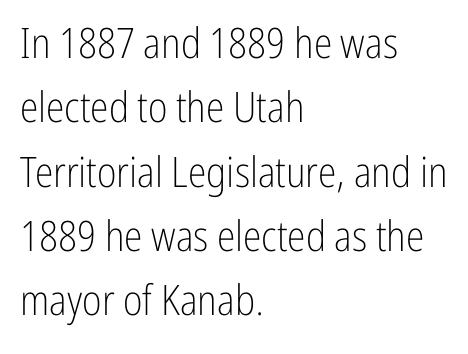
The lines sit at an ordinary, default distance from one another. Stems and bowls with no extra thickness — not bold. This rendering leaves character spacing at its baseline value. Unlike a traditional serif, this face leaves its strokes unadorned.
